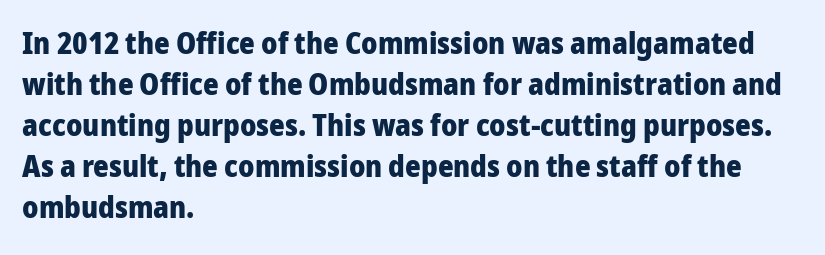
{"serif": "no", "italic": "no", "bold": "yes", "weight": "heavy", "width": "normal", "stroke_contrast": "low", "x_height": "medium", "monospaced": "no", "underline": "no", "align": "left", "line_spacing": "normal", "line_spacing_ratio": 1.37, "letter_spacing": "normal", "letter_spacing_em": 0.0, "glyph_px": 30}
